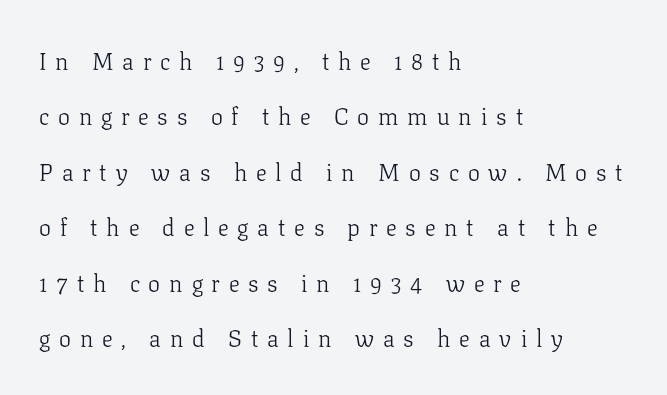
{"italic": "no", "bold": "no", "underline": "no", "align": "left", "line_spacing": "loose", "line_spacing_ratio": 2.31, "letter_spacing": "wide", "letter_spacing_em": 0.37, "glyph_px": 24}
